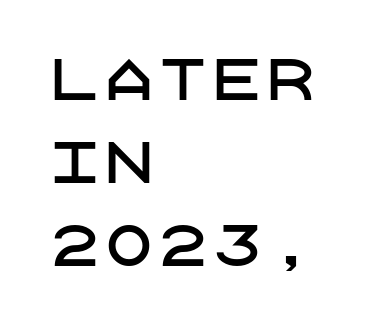
Ordinary non-slanted type is in use. Line starts are locked; line ends wander. The zone under the glyphs is completely vacant. Font category for this specimen: sans-serif. Spacing between characters is what you'd get straight out of the box. Leading: standard.
